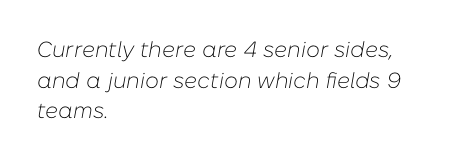
{"italic": "yes", "lean": "right", "slant_degrees": 10, "bold": "no", "underline": "no", "align": "left", "line_spacing": "normal", "line_spacing_ratio": 1.39, "letter_spacing": "normal", "letter_spacing_em": 0.0, "glyph_px": 22}
